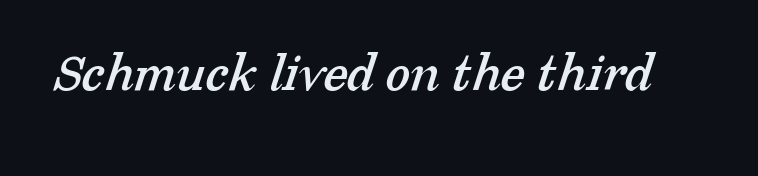
{"serif": "yes", "width": "normal", "stroke_contrast": "low", "x_height": "medium", "monospaced": "no", "underline": "no", "letter_spacing": "normal", "letter_spacing_em": 0.0, "glyph_px": 56}
